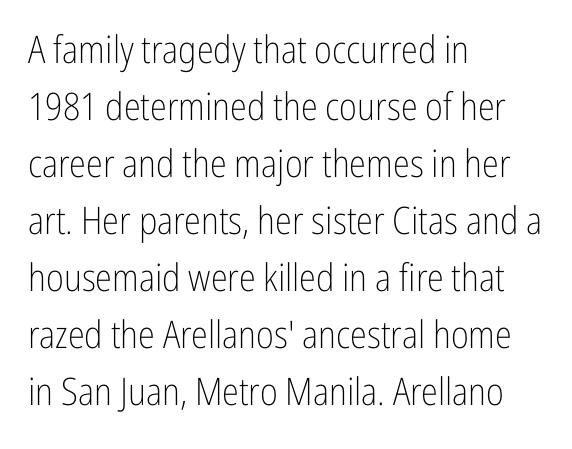
Is the type heavy? It reads as light-to-regular instead. The space between consecutive lines is moderate. Here the designer chose a conventional face with non-uniform glyph widths. Which margin do the lines hug? The left one — the right edge is uneven. Notice how the stems are strictly vertical — no italics here. Unmarked baselines from the first word to the last.
